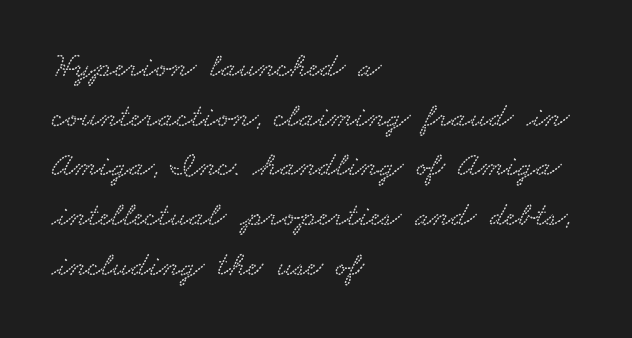
Q: Is the text underlined? A: No.
Q: How is the paragraph aligned? A: Left-aligned.
Q: Is the spacing between letters normal or unusually wide? A: Normal.
Q: Is the spacing between lines tight, normal or loose? A: Normal.
Q: Width (condensed, normal, or wide)? A: Wide.
Q: Stroke contrast? A: Low.
Q: x-height? A: Small.
Q: Monospaced? A: No.
